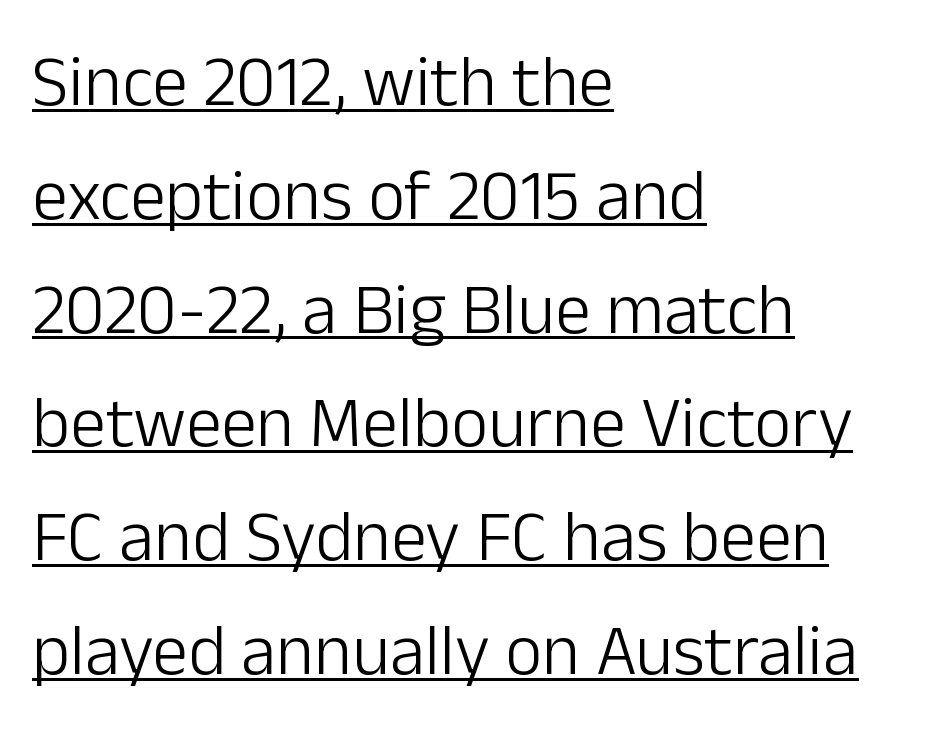
The image shows 72 px light sans-serif type, upright; set left-aligned, normal line spacing (1.58x), normal letter spacing, underlined; low stroke contrast and a medium x-height.
